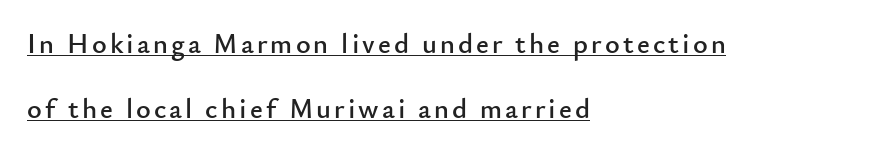
Q: Is the text italic (slanted)? A: No, it is upright.
Q: Is the typeface a serif or a sans-serif typeface? A: Sans-serif.
Q: Is the text underlined? A: Yes.
Q: How is the paragraph aligned? A: Left-aligned.
Q: Is the spacing between lines tight, normal or loose? A: Loose.
Q: Width (condensed, normal, or wide)? A: Normal.
Q: Stroke contrast? A: Low.
Q: x-height? A: Small.
Q: Monospaced? A: No.
